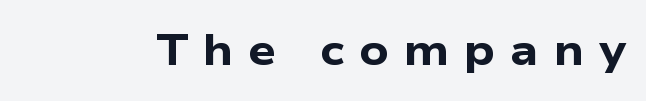
Q: Is the text bold? A: Yes.
Q: Is the typeface a serif or a sans-serif typeface? A: Sans-serif.
Q: Is the text underlined? A: No.
Q: Is the spacing between letters normal or unusually wide? A: Unusually wide.
Q: Width (condensed, normal, or wide)? A: Wide.
Q: Stroke contrast? A: Low.
Q: x-height? A: Medium.
Q: Monospaced? A: No.
